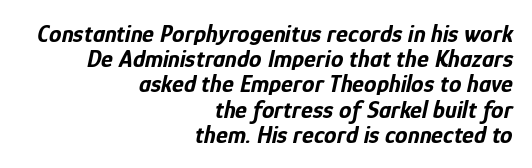
The image shows 25 px bold type, italic (leaning right); set right-aligned, tight line spacing (1.01x), normal letter spacing, not underlined.
